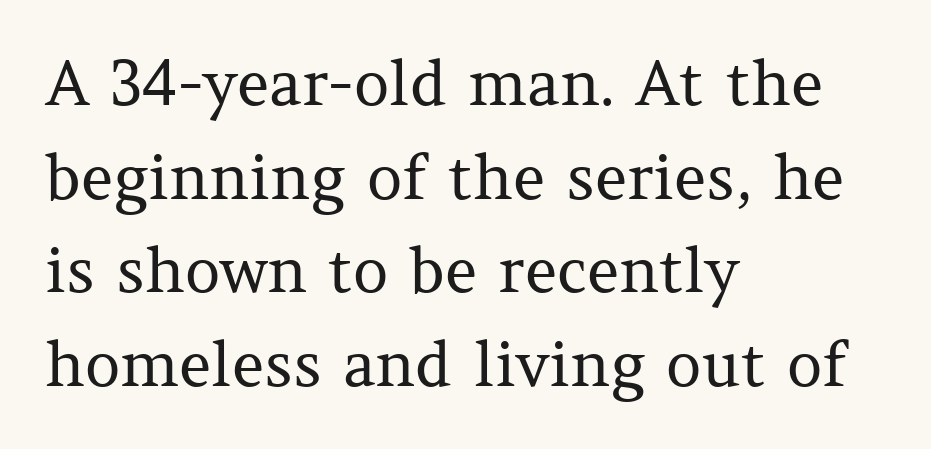
One-word summary of the alignment: left. The weight tops out at a normal text grade. You could not count columns in this text — the font is proportionally spaced. Type without underlining.
